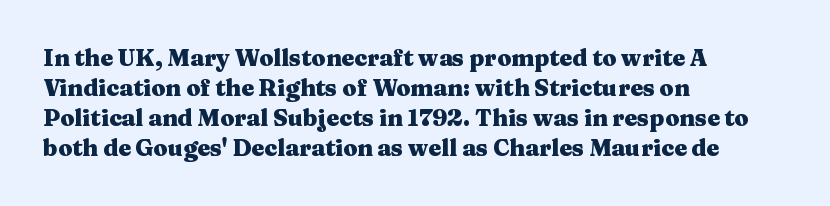
{"italic": "no", "bold": "yes", "underline": "no", "align": "left", "line_spacing": "normal", "line_spacing_ratio": 1.31, "letter_spacing": "normal", "letter_spacing_em": 0.0, "glyph_px": 23}
